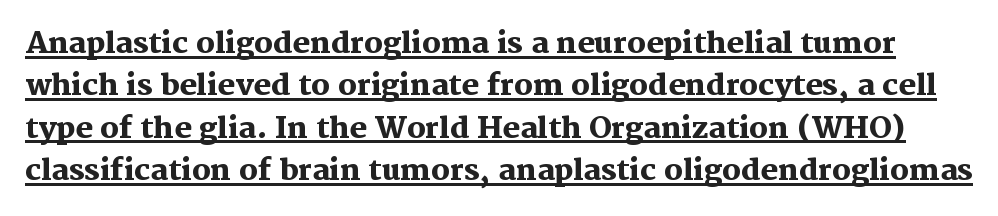
Q: Is the text bold? A: Yes.
Q: Is the text italic (slanted)? A: No, it is upright.
Q: Is the typeface a serif or a sans-serif typeface? A: Serif.
Q: Is the text underlined? A: Yes.
Q: Is the spacing between letters normal or unusually wide? A: Normal.
Q: Is the spacing between lines tight, normal or loose? A: Normal.
Q: Width (condensed, normal, or wide)? A: Normal.
Q: Stroke contrast? A: Medium.
Q: x-height? A: Medium.
Q: Monospaced? A: No.
